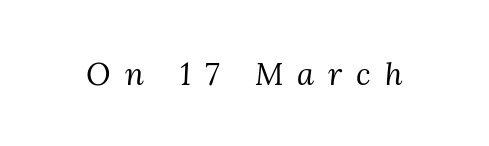
The letters advance in unequal steps, a hallmark of proportional type. The rendering applies a slant to the glyphs. This rendering features lettering with no underline. The weight would be labelled regular, book, light, or lighter still.
